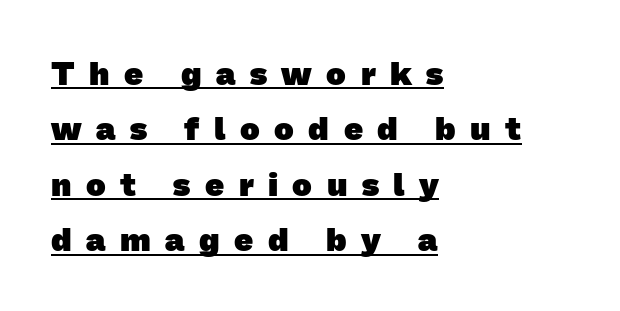
Somebody hit Ctrl+U on this one — the words are underlined. Line starts are locked; line ends wander. Every letter is thick-stroked: bold, no question. Here the glyphs are tracked loosely, breaking word shapes into spaced letters. The type family on display is of the sans-serif kind.
